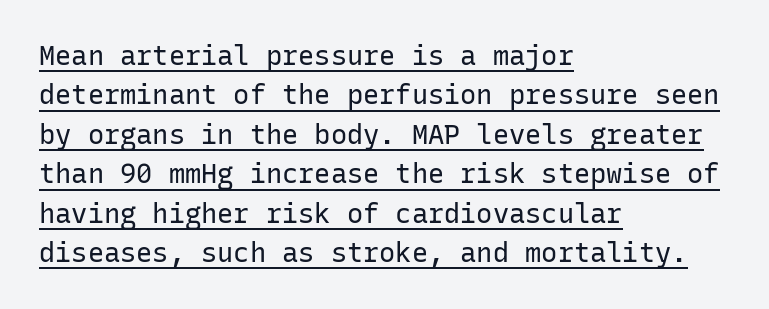
{"italic": "no", "bold": "no", "underline": "yes", "align": "left", "line_spacing": "normal", "line_spacing_ratio": 1.46, "letter_spacing": "normal", "letter_spacing_em": 0.0, "glyph_px": 27}
